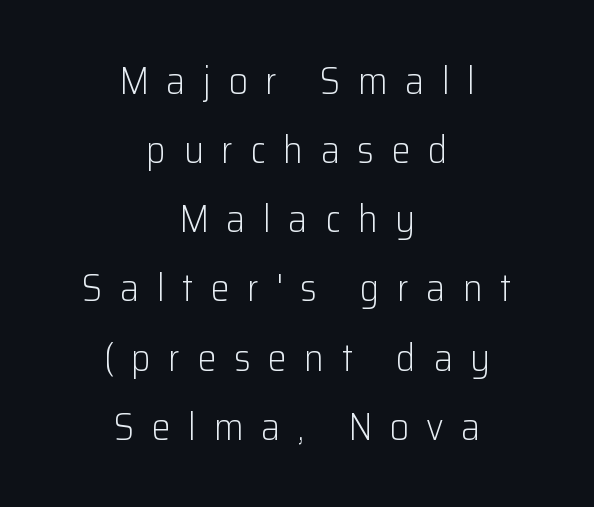
The image shows 38 px light sans-serif type, upright; set centered, line spacing 1.82x, unusually wide letter spacing (+0.46 em), not underlined; low stroke contrast and a medium x-height.
